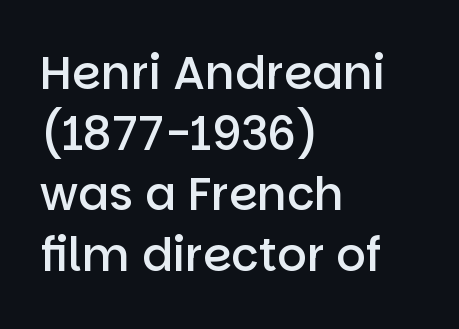
Do the characters align in a grid? No, the font is proportional. Leading matches the norm, producing a regular column. Each letter's strokes conclude bluntly, with no projecting serifs. This rendering leaves character spacing at its baseline value.
